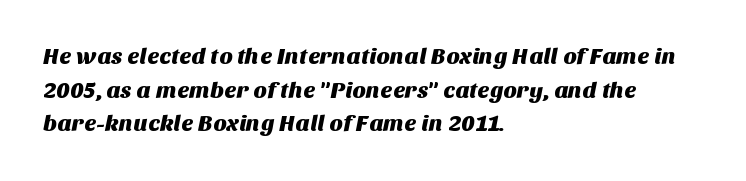
The image shows 23 px text type; set left-aligned, normal line spacing (1.46x), normal letter spacing, not underlined.
